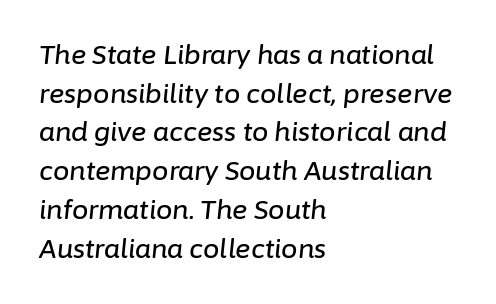
{"italic": "yes", "lean": "right", "slant_degrees": 6, "underline": "no", "align": "left", "line_spacing": "normal", "line_spacing_ratio": 1.49, "letter_spacing": "normal", "letter_spacing_em": 0.0, "glyph_px": 26}
